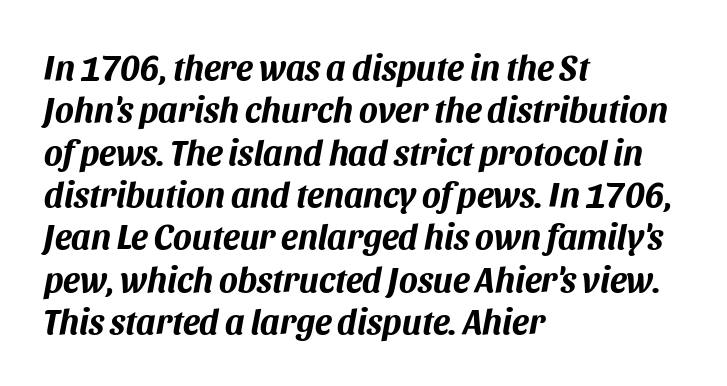
Which margin do the lines hug? The left one — the right edge is uneven. No extra tracking has been applied to these lines. Looking at the ascenders, they clearly lean. The letters advance in unequal steps, a hallmark of proportional type. Pretty heavy lettering here — definitely bold. The baseline area is clear.
